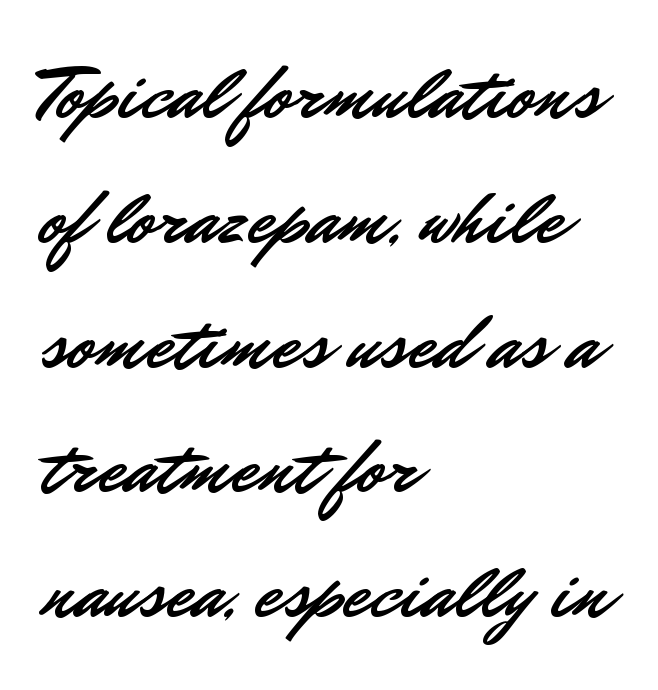
Q: Is the text italic (slanted)? A: Yes.
Q: Is the typeface a serif or a sans-serif typeface? A: Sans-serif.
Q: Is the text underlined? A: No.
Q: How is the paragraph aligned? A: Left-aligned.
Q: Is the spacing between letters normal or unusually wide? A: Normal.
Q: Is the spacing between lines tight, normal or loose? A: Normal.
Q: Width (condensed, normal, or wide)? A: Normal.
Q: Stroke contrast? A: Low.
Q: x-height? A: Small.
Q: Monospaced? A: No.
